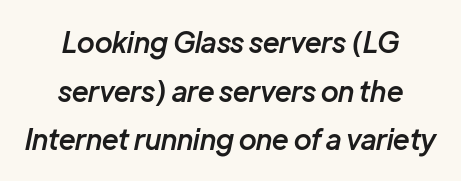
Q: Is the text bold? A: Semi-bold.
Q: Is the text italic (slanted)? A: Yes, it leans right by about 12 degrees.
Q: Is the text underlined? A: No.
Q: How is the paragraph aligned? A: Centered.
Q: Is the spacing between letters normal or unusually wide? A: Normal.
Q: Width (condensed, normal, or wide)? A: Normal.
Q: Stroke contrast? A: Low.
Q: x-height? A: Medium.
Q: Monospaced? A: No.
